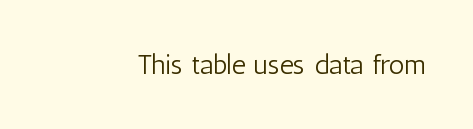
The image shows 28 px light, condensed sans-serif type, upright; set normal letter spacing, not underlined; low stroke contrast and a medium x-height.
